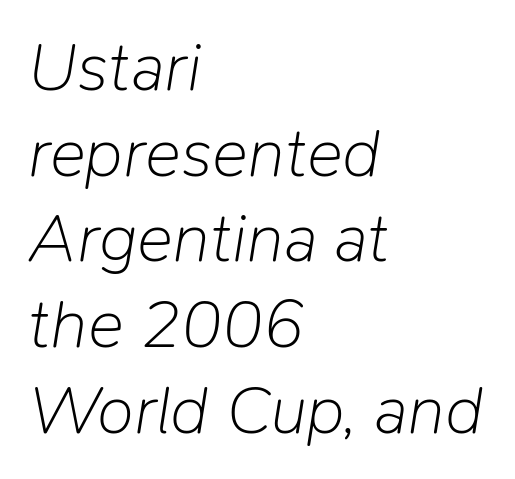
Q: Is the text bold? A: No.
Q: Is the text italic (slanted)? A: Yes, it leans right by about 9 degrees.
Q: Is the text underlined? A: No.
Q: How is the paragraph aligned? A: Left-aligned.
Q: Is the spacing between letters normal or unusually wide? A: Normal.
Q: Is the spacing between lines tight, normal or loose? A: Normal.
Q: Width (condensed, normal, or wide)? A: Normal.
Q: Stroke contrast? A: Low.
Q: x-height? A: Medium.
Q: Monospaced? A: No.
